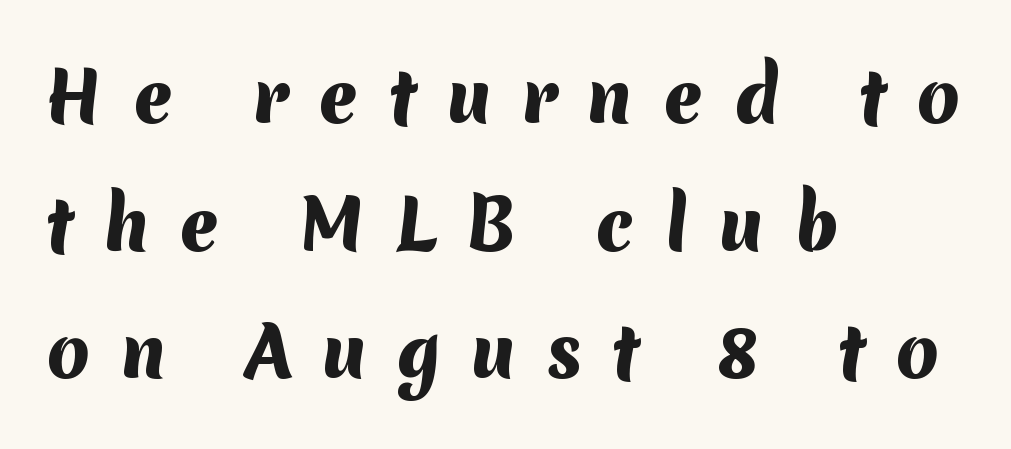
Q: Is the text bold? A: Yes.
Q: Is the typeface a serif or a sans-serif typeface? A: Sans-serif.
Q: Is the text underlined? A: No.
Q: How is the paragraph aligned? A: Left-aligned.
Q: Is the spacing between letters normal or unusually wide? A: Unusually wide.
Q: Width (condensed, normal, or wide)? A: Normal.
Q: Stroke contrast? A: Medium.
Q: x-height? A: Medium.
Q: Monospaced? A: No.
